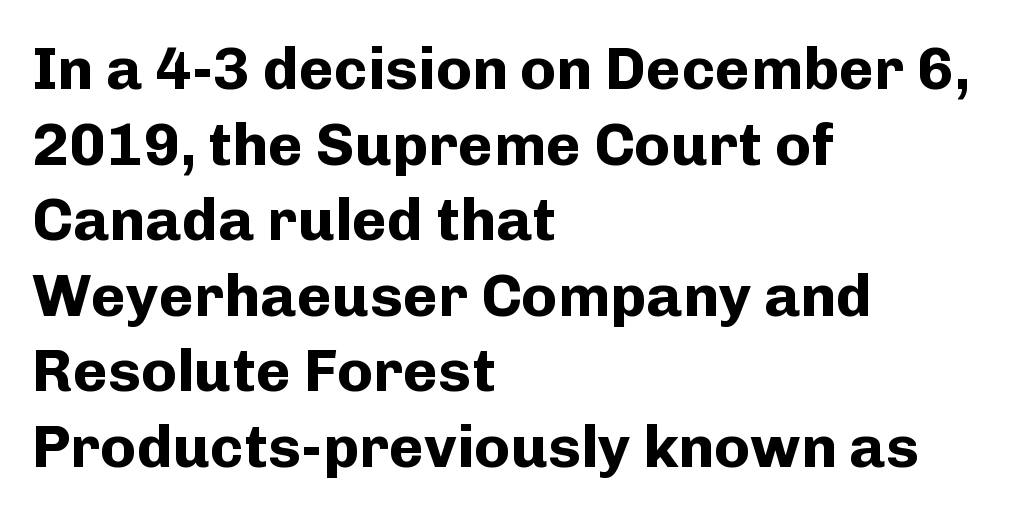
{"serif": "no", "italic": "no", "bold": "yes", "weight": "bold", "width": "normal", "stroke_contrast": "low", "x_height": "medium", "monospaced": "no", "underline": "no", "align": "left", "line_spacing": "normal", "line_spacing_ratio": 1.26, "letter_spacing": "normal", "letter_spacing_em": 0.0, "glyph_px": 60}
